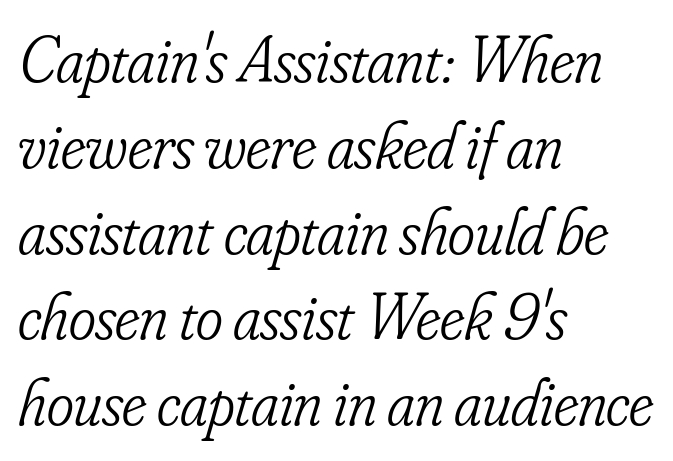
Q: Is the text bold? A: No.
Q: Is the text italic (slanted)? A: Yes, it leans right by about 16 degrees.
Q: Is the typeface a serif or a sans-serif typeface? A: Serif.
Q: Is the text underlined? A: No.
Q: How is the paragraph aligned? A: Left-aligned.
Q: Is the spacing between letters normal or unusually wide? A: Normal.
Q: Is the spacing between lines tight, normal or loose? A: Normal.
Q: Width (condensed, normal, or wide)? A: Condensed.
Q: Stroke contrast? A: Low.
Q: x-height? A: Small.
Q: Monospaced? A: No.
